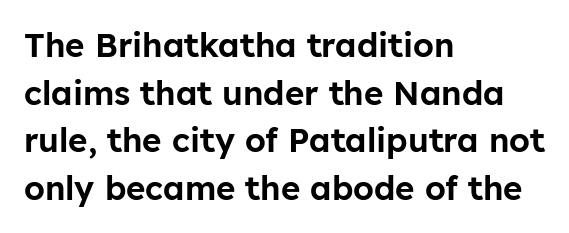
The image shows 33 px sans-serif type, upright; set left-aligned, normal line spacing (1.44x), normal letter spacing, not underlined; low stroke contrast and a medium x-height.
